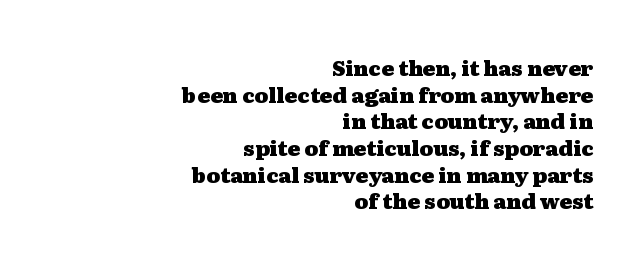
{"italic": "no", "bold": "yes", "underline": "no", "align": "right", "line_spacing": "normal", "line_spacing_ratio": 1.27, "letter_spacing": "normal", "letter_spacing_em": 0.0, "glyph_px": 21}
